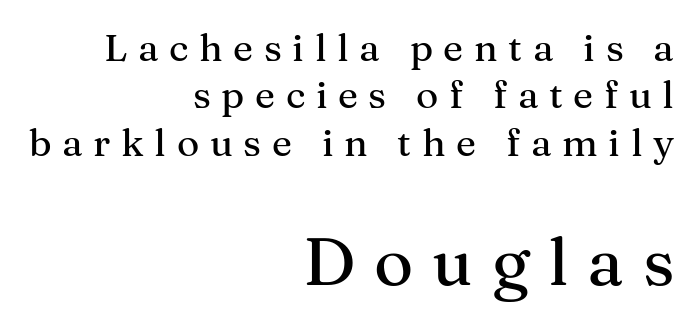
The letters in the lower block stand taller than those in the block above. Observe the wide spacing: letters keep a clear distance from each other. Which margin do the lines hug? The right one — the left edge is uneven. Unlike italic type, these characters show no tilt at all.
